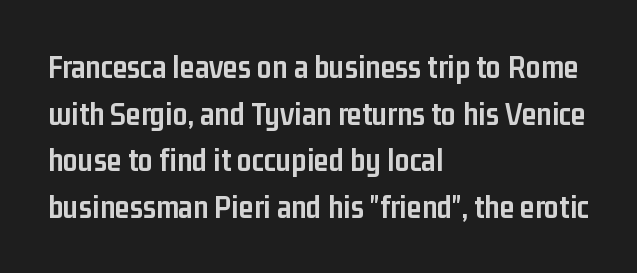
Weight: bold. Whoever set this chose a conventional vertical rhythm. The font family rendered here belongs to the sans-serif group. Every row of glyphs begins at an identical x-position on the left. Descender tails drop into unmarked territory.
